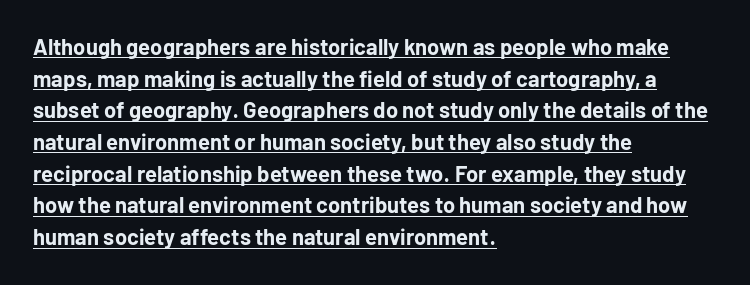
The image shows 22 px bold type, upright; set left-aligned, normal line spacing (1.44x), normal letter spacing, underlined.
